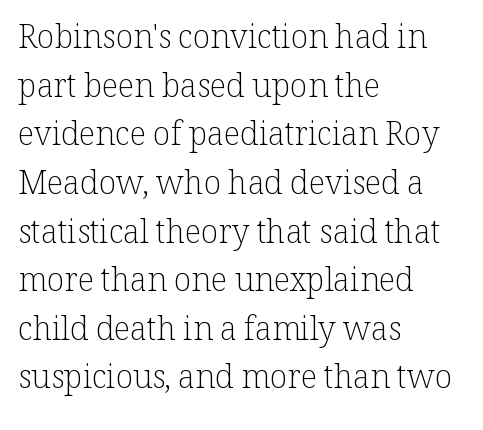
The image shows 32 px light serif type, upright; set left-aligned, normal line spacing (1.52x), normal letter spacing, not underlined; low stroke contrast and a medium x-height.
